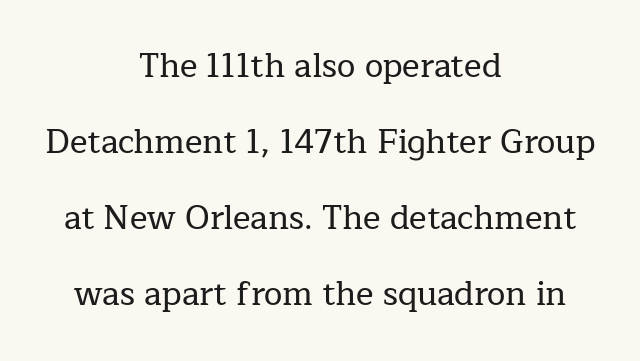
{"serif": "yes", "italic": "no", "width": "normal", "stroke_contrast": "low", "x_height": "medium", "monospaced": "no", "underline": "no", "align": "center", "line_spacing": "loose", "line_spacing_ratio": 2.3, "letter_spacing": "normal", "letter_spacing_em": 0.0, "glyph_px": 33}
